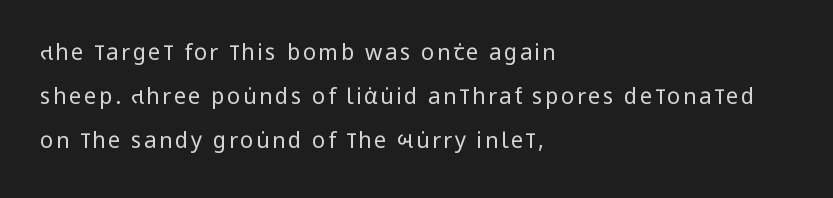
The glyphs are unaccompanied by any horizontal stroke below them. The cut favours lightness, reaching ordinary text weight at its darkest. Each line starts at the same left margin while the right side varies. A typesetter would mark this as roman, not italic. The block of text is sparse from top to bottom, with ample space between rows.
